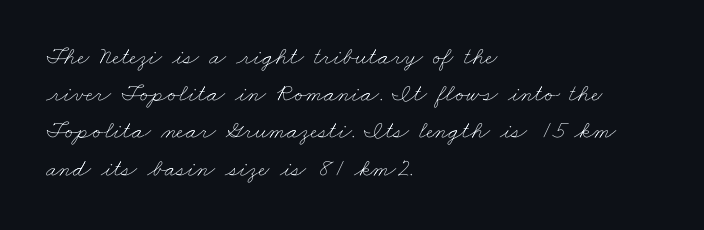
The image shows 25 px text type; set left-aligned, normal line spacing (1.49x), normal letter spacing, not underlined.
